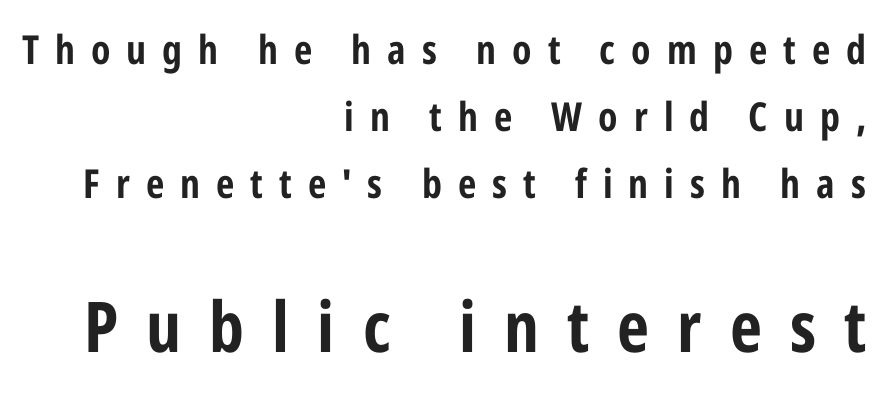
{"serif": "no", "italic": "no", "bold": "yes", "weight": "bold", "width": "condensed", "stroke_contrast": "low", "x_height": "medium", "monospaced": "no", "underline": "no", "align": "right", "line_spacing": "normal", "line_spacing_ratio": 1.67, "letter_spacing": "wide", "letter_spacing_em": 0.4, "larger_block": "second", "size_ratio": 1.75, "glyph_px": 70}
